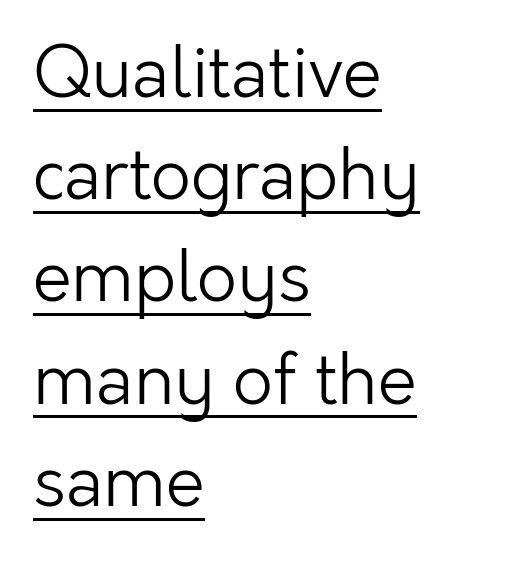
Q: Is the text bold? A: No.
Q: Is the text italic (slanted)? A: No, it is upright.
Q: Is the typeface a serif or a sans-serif typeface? A: Sans-serif.
Q: Is the text underlined? A: Yes.
Q: How is the paragraph aligned? A: Left-aligned.
Q: Is the spacing between letters normal or unusually wide? A: Normal.
Q: Is the spacing between lines tight, normal or loose? A: Normal.
Q: Width (condensed, normal, or wide)? A: Normal.
Q: Stroke contrast? A: Low.
Q: x-height? A: Medium.
Q: Monospaced? A: No.
